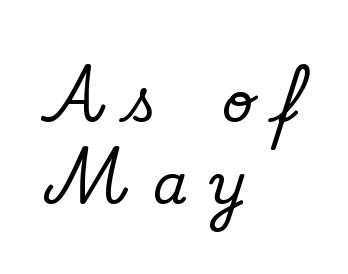
Q: Is the text italic (slanted)? A: Yes.
Q: Is the typeface a serif or a sans-serif typeface? A: Serif.
Q: Is the text underlined? A: No.
Q: How is the paragraph aligned? A: Left-aligned.
Q: Is the spacing between letters normal or unusually wide? A: Unusually wide.
Q: Is the spacing between lines tight, normal or loose? A: Normal.
Q: Width (condensed, normal, or wide)? A: Normal.
Q: Stroke contrast? A: Medium.
Q: x-height? A: Small.
Q: Monospaced? A: No.
